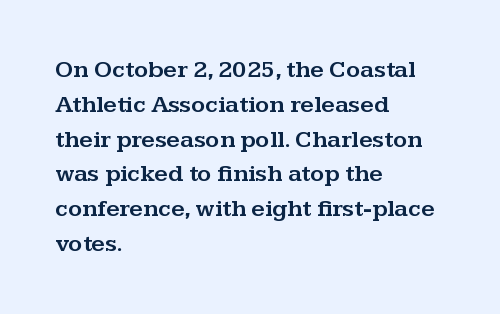
Q: Is the text italic (slanted)? A: No, it is upright.
Q: Is the text underlined? A: No.
Q: How is the paragraph aligned? A: Left-aligned.
Q: Is the spacing between letters normal or unusually wide? A: Normal.
Q: Is the spacing between lines tight, normal or loose? A: Normal.
